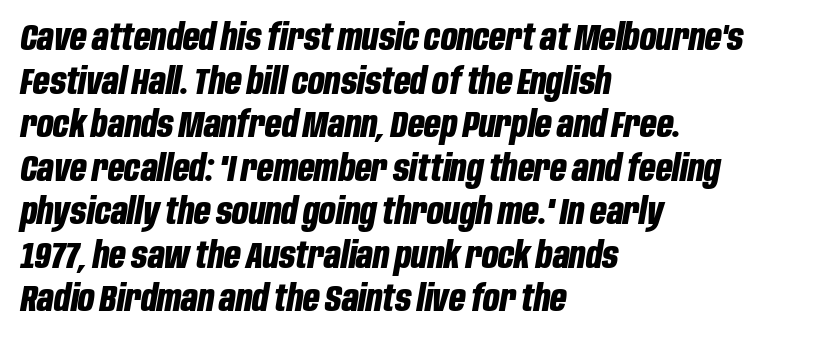
The image shows 36 px bold, condensed type, italic (leaning right); set left-aligned, line spacing 1.21x, normal letter spacing, not underlined; low stroke contrast and a large x-height.
